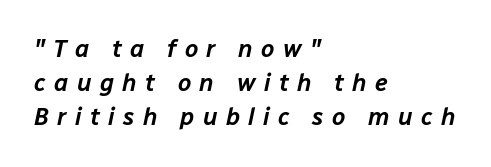
Q: Is the text italic (slanted)? A: Yes, it leans right by about 12 degrees.
Q: Is the text underlined? A: No.
Q: How is the paragraph aligned? A: Left-aligned.
Q: Is the spacing between letters normal or unusually wide? A: Unusually wide.
Q: Is the spacing between lines tight, normal or loose? A: Normal.
